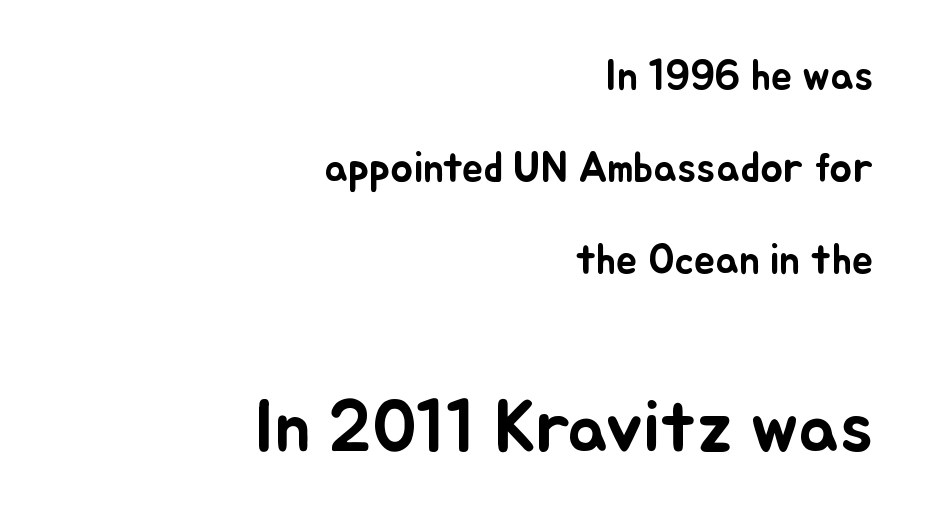
{"italic": "no", "width": "normal", "stroke_contrast": "low", "x_height": "small", "monospaced": "no", "underline": "no", "align": "right", "line_spacing": "loose", "line_spacing_ratio": 2.19, "letter_spacing": "normal", "letter_spacing_em": 0.0, "larger_block": "second", "size_ratio": 1.74, "glyph_px": 73}
